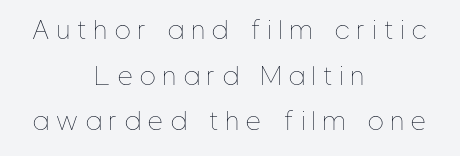
Q: Is the text bold? A: No.
Q: Is the text italic (slanted)? A: No, it is upright.
Q: Is the text underlined? A: No.
Q: How is the paragraph aligned? A: Centered.
Q: Is the spacing between letters normal or unusually wide? A: Unusually wide.
Q: Is the spacing between lines tight, normal or loose? A: Loose.
